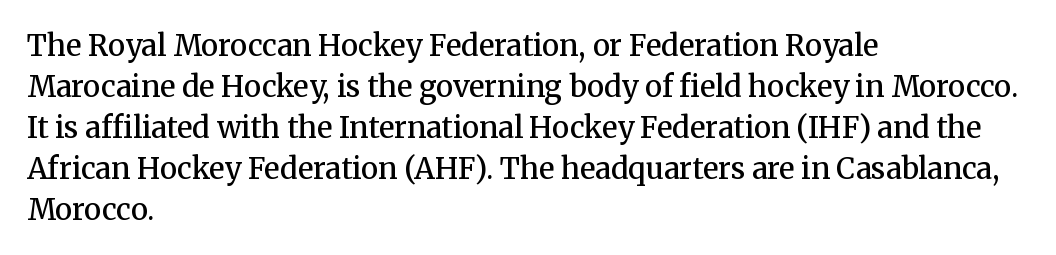
{"serif": "yes", "italic": "no", "bold": "semi", "weight": "semibold", "width": "normal", "stroke_contrast": "medium", "x_height": "medium", "monospaced": "no", "underline": "no", "align": "left", "line_spacing": "normal", "line_spacing_ratio": 1.41, "letter_spacing": "normal", "letter_spacing_em": 0.0, "glyph_px": 29}
